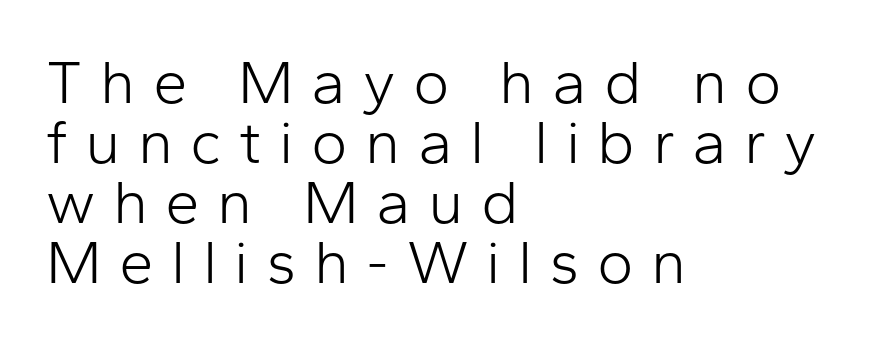
Nobody drew a line under any word here. Tightly led — the rows are bunched. Someone cranked the tracking dial way up on this one. If you drew a line through each stem, it would be perfectly vertical. The passage shown is typeset with a sans-serif family.
